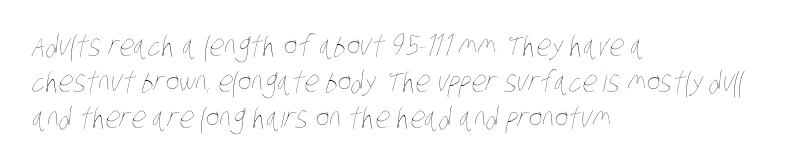
{"bold": "no", "weight": "thin", "width": "condensed", "stroke_contrast": "low", "x_height": "large", "monospaced": "no", "underline": "no", "align": "left", "line_spacing_ratio": 1.24, "letter_spacing": "normal", "letter_spacing_em": 0.0, "glyph_px": 29}
